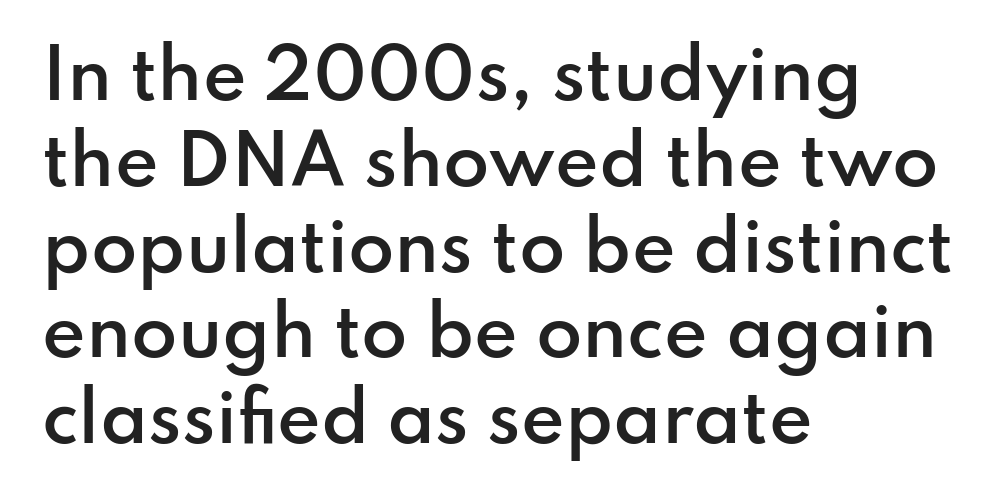
The image shows 67 px semibold sans-serif type, upright; set left-aligned, normal line spacing (1.28x), normal letter spacing, not underlined; low stroke contrast and a small x-height.
